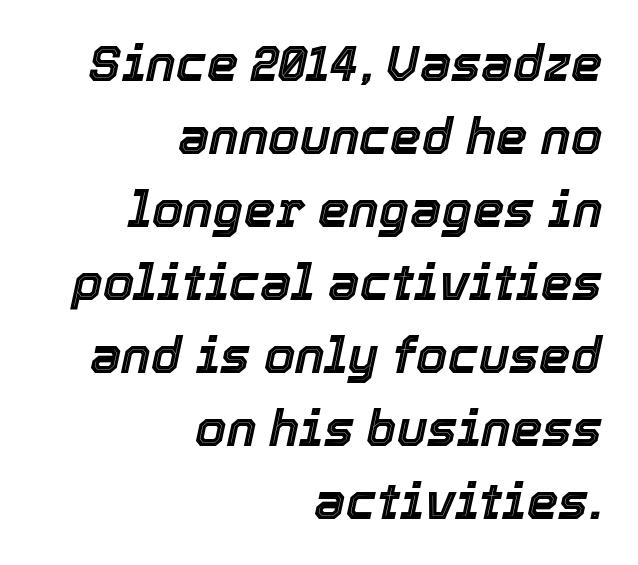
{"italic": "yes", "lean": "right", "slant_degrees": 12, "width": "normal", "x_height": "medium", "monospaced": "no", "underline": "no", "align": "right", "line_spacing": "normal", "line_spacing_ratio": 1.46, "letter_spacing": "normal", "letter_spacing_em": 0.0, "glyph_px": 50}
